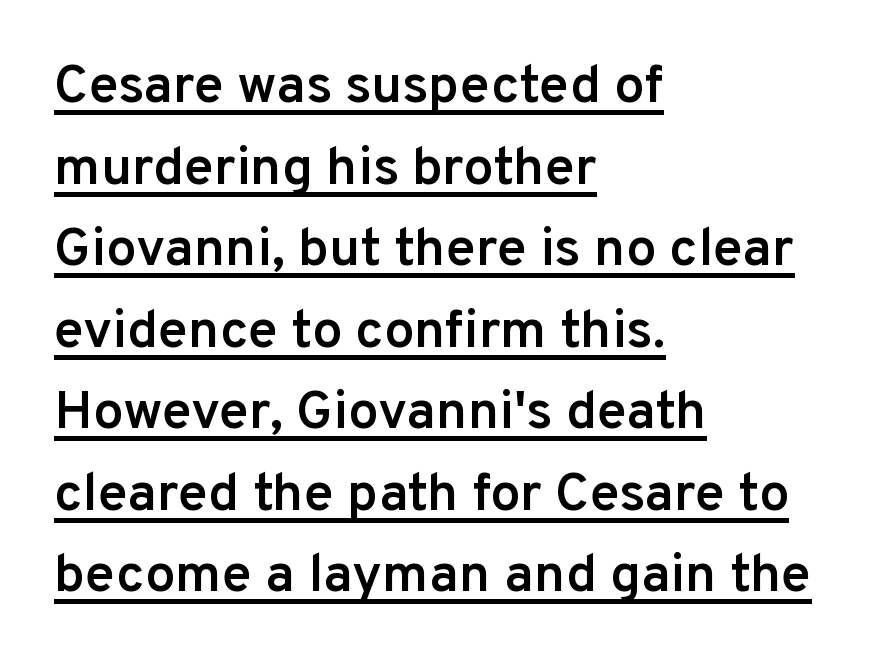
Here the designer chose a conventional face with non-uniform glyph widths. Each letter's strokes conclude bluntly, with no projecting serifs. Semibold letterforms, between regular and bold. Letter spacing: default. In CSS terms this would be text-align: left. Check the space under the baseline: a stroke is drawn there.
